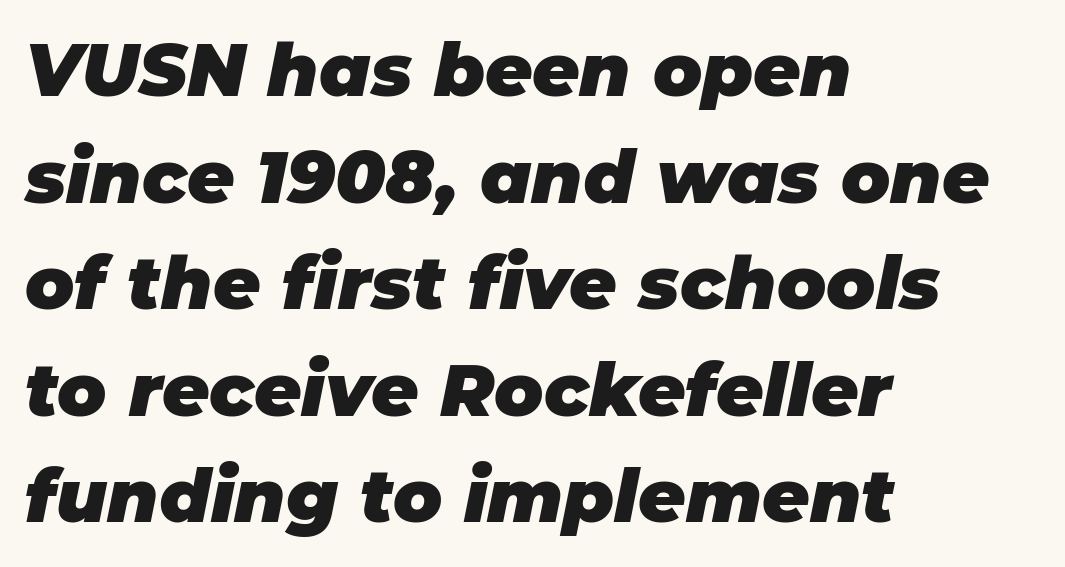
{"italic": "yes", "lean": "right", "slant_degrees": 11, "bold": "yes", "weight": "heavy", "width": "normal", "stroke_contrast": "low", "x_height": "large", "monospaced": "no", "underline": "no", "align": "left", "line_spacing": "normal", "line_spacing_ratio": 1.46, "letter_spacing": "normal", "letter_spacing_em": 0.0, "glyph_px": 73}
